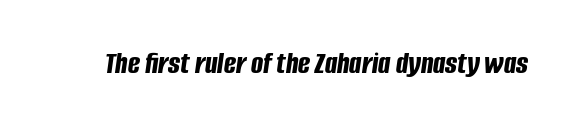
The image shows 32 px bold, condensed type, italic (leaning right); set normal letter spacing, not underlined; low stroke contrast and a large x-height.
